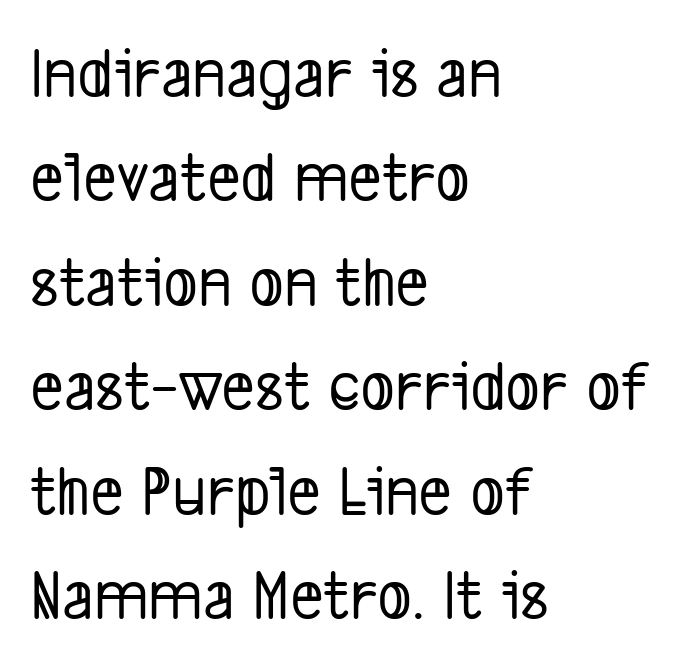
{"serif": "no", "width": "condensed", "stroke_contrast": "low", "x_height": "medium", "monospaced": "no", "underline": "no", "align": "left", "line_spacing": "normal", "line_spacing_ratio": 1.45, "letter_spacing": "normal", "letter_spacing_em": 0.0, "glyph_px": 72}
